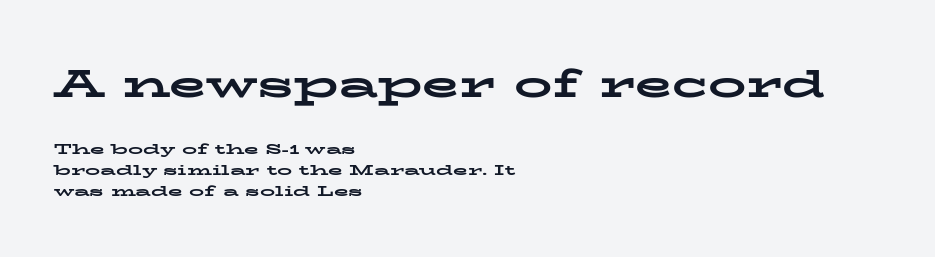
Its strokes are broad and dark, the hallmark of bold type. Note the varied advance widths — an 'i' is clearly narrower than an 'm'. The line texture is even and compact thanks to regular tracking. Unlike italic type, these characters show no tilt at all.
